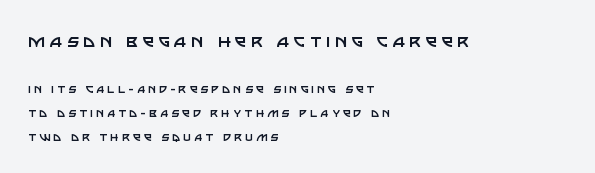
The letters look calm and open, with moderate or lighter stems. Is the letter spacing exaggerated? Yes — the characters are pushed far apart. Rendered with straight, roman letterforms. Vertically, the passage feels balanced, rows spaced as you'd expect. Line beginnings align vertically; line endings do not.
